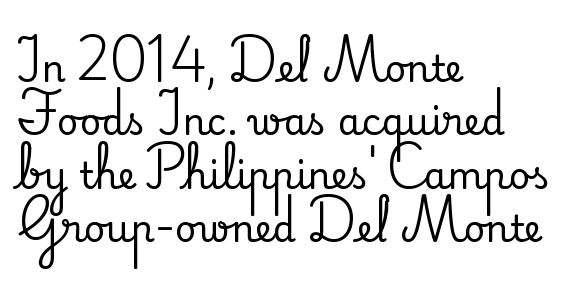
The passage is arranged the way most books set body copy — flush left. The gaps between neighbouring characters are ordinary and unremarkable. Unlike italic type, these characters show no tilt at all. The words here are not underlined. The rendering uses natural spacing where letterforms have individual widths.
